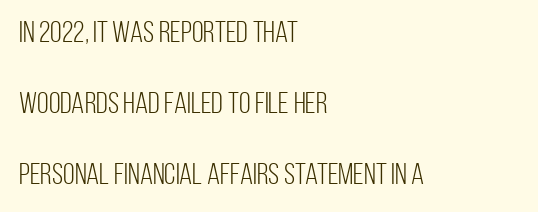
The image shows 30 px light, condensed sans-serif type, upright; set left-aligned, loose line spacing (2.37x), normal letter spacing, not underlined; low stroke contrast and a large x-height.
